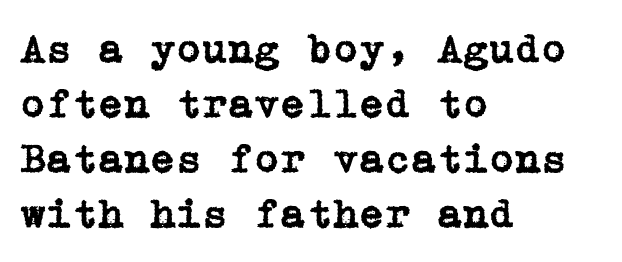
Q: Is the text italic (slanted)? A: No, it is upright.
Q: Is the typeface a serif or a sans-serif typeface? A: Serif.
Q: Is the text underlined? A: No.
Q: How is the paragraph aligned? A: Left-aligned.
Q: Is the spacing between letters normal or unusually wide? A: Normal.
Q: Is the spacing between lines tight, normal or loose? A: Normal.
Q: Width (condensed, normal, or wide)? A: Normal.
Q: Stroke contrast? A: Low.
Q: x-height? A: Medium.
